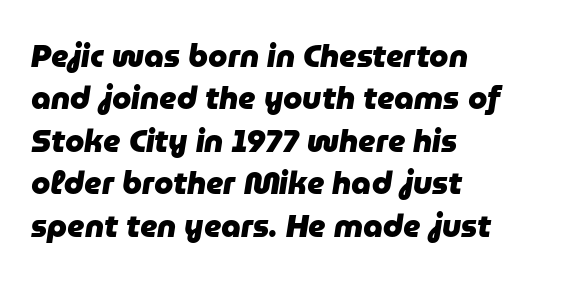
Q: Is the text bold? A: Yes.
Q: Is the text italic (slanted)? A: Yes, it leans right by about 9 degrees.
Q: Is the text underlined? A: No.
Q: How is the paragraph aligned? A: Left-aligned.
Q: Is the spacing between letters normal or unusually wide? A: Normal.
Q: Is the spacing between lines tight, normal or loose? A: Normal.
Q: Width (condensed, normal, or wide)? A: Normal.
Q: Stroke contrast? A: Low.
Q: x-height? A: Medium.
Q: Monospaced? A: No.
